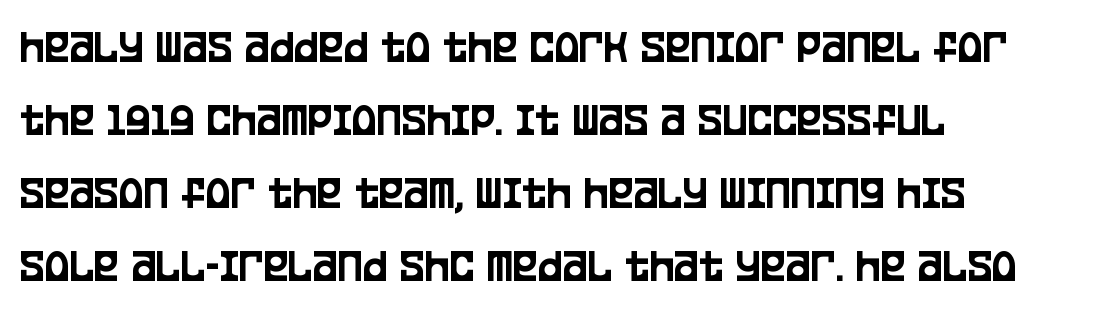
{"serif": "no", "italic": "no", "width": "condensed", "stroke_contrast": "low", "x_height": "large", "monospaced": "no", "underline": "no", "align": "left", "line_spacing": "normal", "line_spacing_ratio": 1.55, "letter_spacing": "normal", "letter_spacing_em": 0.0, "glyph_px": 47}
